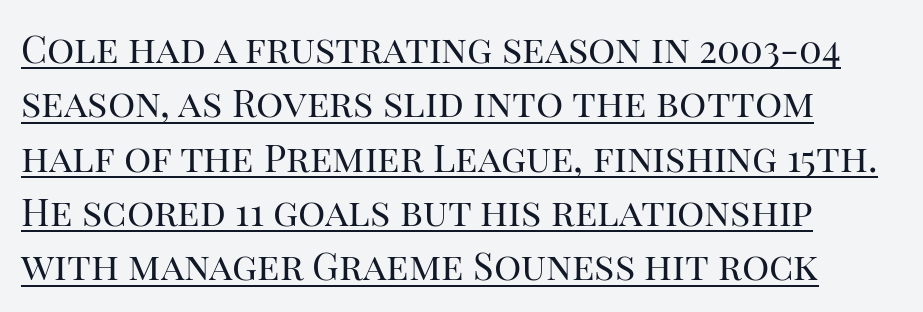
Does the copy run flush right? No — it runs flush left. Tracking value appears to be zero — textbook default spacing. Unlike a clean sans, this face finishes its strokes with serifs. These lines are rendered in a variable-pitch font. Baseline-to-baseline distance is the conventional proportion of letter height.
